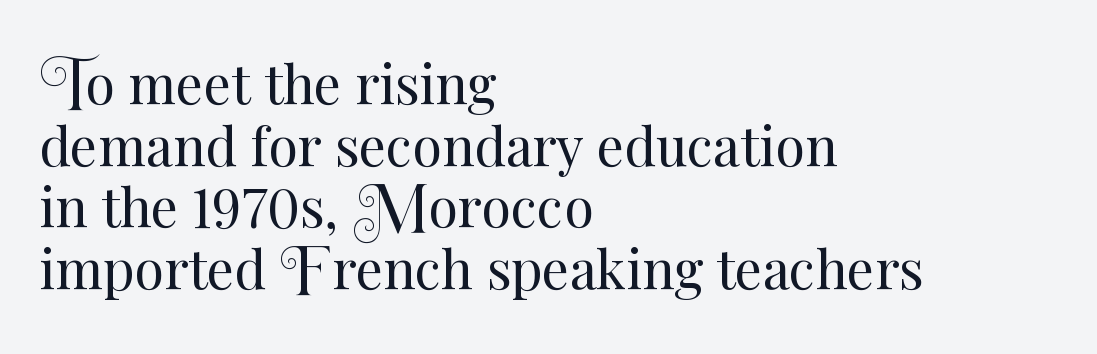
The image shows 54 px regular-weight type, upright; set left-aligned, tight line spacing (1.14x), normal letter spacing, not underlined; medium stroke contrast and a small x-height.
